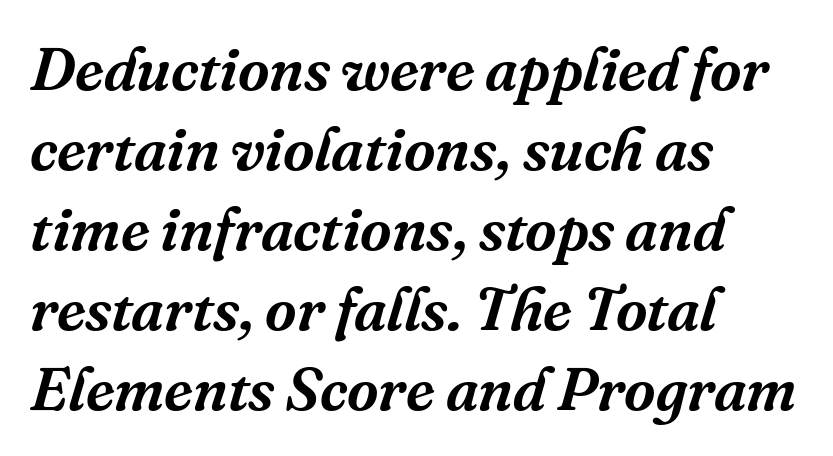
A typesetter would call this zero additional tracking. Reading down the column, the eye jumps a familiar distance to each next line. In terms of letterform style, serifs are clearly present. Alignment: flush left. The rendering uses natural spacing where letterforms have individual widths.
